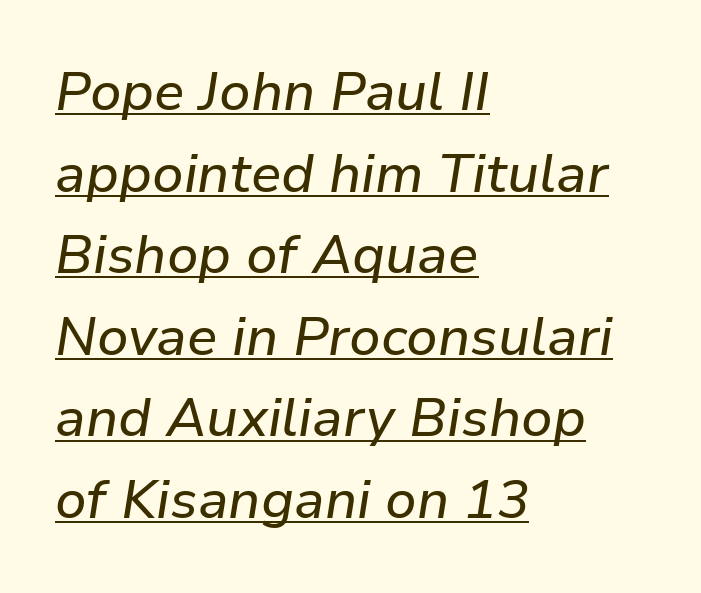
The image shows 54 px text type, italic (leaning right); set left-aligned, normal line spacing (1.51x), normal letter spacing, underlined; low stroke contrast and a medium x-height.
